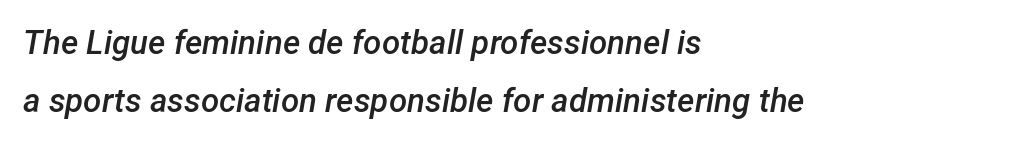
Glyph-to-glyph distance matches everyday printed text. Posture: slanted. All the whitespace from short lines collects on the right. Stroke thickness is moderately raised; the sample reads as semibold. The specimen omits any rule beneath the text block's lines. Looks like regular typesetting: each glyph gets only the width it needs.
